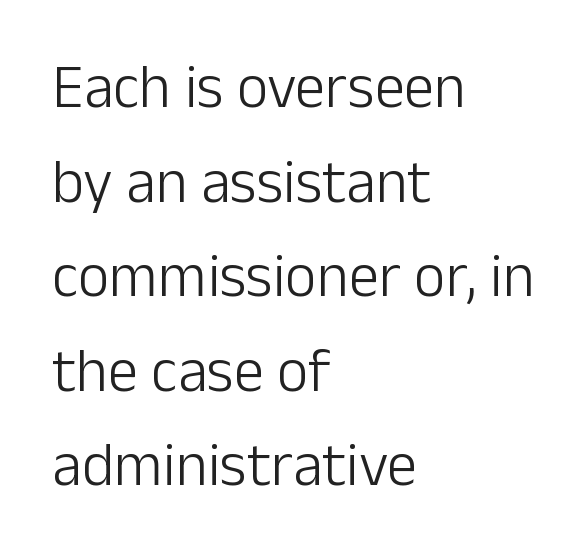
Q: Is the text bold? A: No.
Q: Is the text italic (slanted)? A: No, it is upright.
Q: Is the typeface a serif or a sans-serif typeface? A: Sans-serif.
Q: Is the text underlined? A: No.
Q: How is the paragraph aligned? A: Left-aligned.
Q: Is the spacing between letters normal or unusually wide? A: Normal.
Q: Is the spacing between lines tight, normal or loose? A: Normal.
Q: Width (condensed, normal, or wide)? A: Normal.
Q: Stroke contrast? A: Low.
Q: x-height? A: Medium.
Q: Monospaced? A: No.
